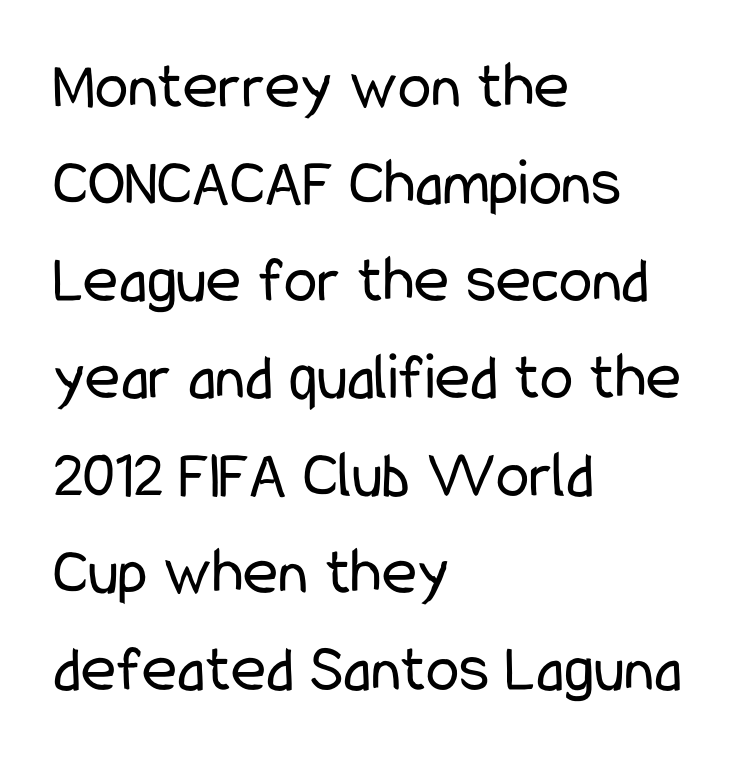
{"serif": "no", "italic": "no", "bold": "no", "weight": "regular", "width": "condensed", "stroke_contrast": "low", "x_height": "medium", "monospaced": "no", "underline": "no", "align": "left", "line_spacing": "normal", "line_spacing_ratio": 1.45, "letter_spacing": "normal", "letter_spacing_em": 0.0, "glyph_px": 67}
